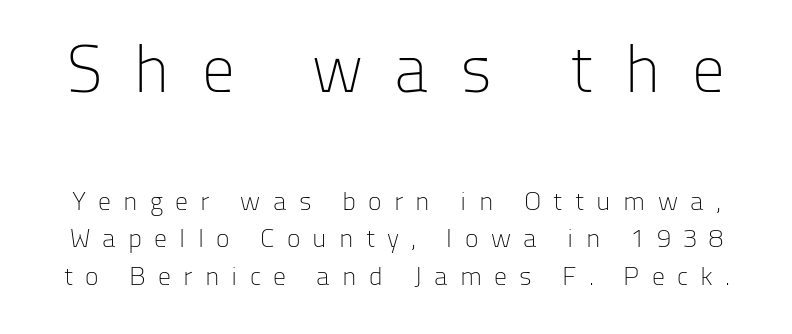
The image shows 66 px light sans-serif type, upright; set normal line spacing (1.44x), unusually wide letter spacing (+0.47 em), not underlined; the first (top) block is 2.54x larger; low stroke contrast and a medium x-height.
